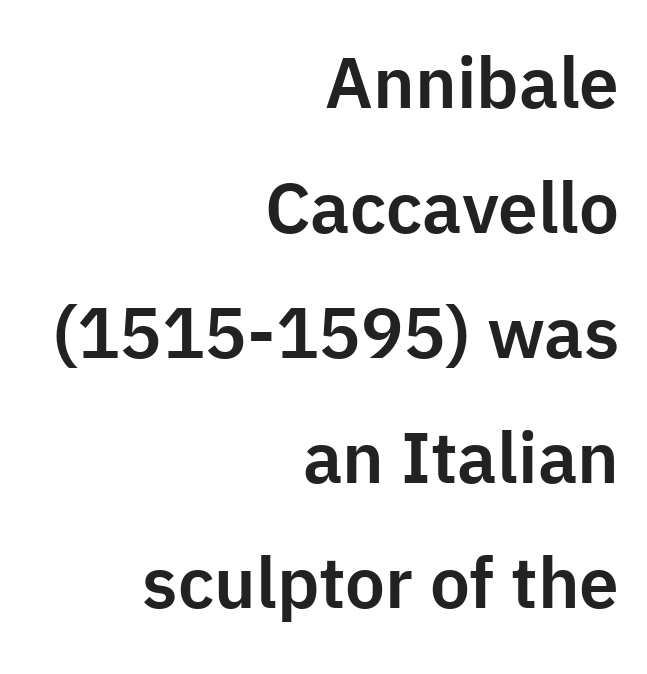
Q: Is the text italic (slanted)? A: No, it is upright.
Q: Is the typeface a serif or a sans-serif typeface? A: Sans-serif.
Q: Is the text underlined? A: No.
Q: How is the paragraph aligned? A: Right-aligned.
Q: Is the spacing between letters normal or unusually wide? A: Normal.
Q: Width (condensed, normal, or wide)? A: Normal.
Q: Stroke contrast? A: Low.
Q: x-height? A: Medium.
Q: Monospaced? A: No.
